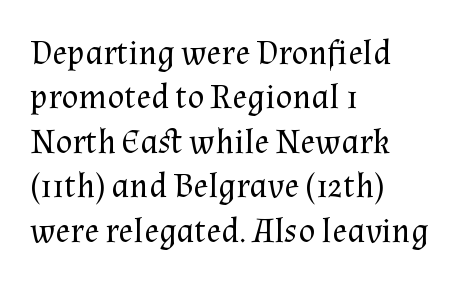
Q: Is the text bold? A: No.
Q: Is the text italic (slanted)? A: No, it is upright.
Q: Is the text underlined? A: No.
Q: How is the paragraph aligned? A: Left-aligned.
Q: Is the spacing between letters normal or unusually wide? A: Normal.
Q: Is the spacing between lines tight, normal or loose? A: Normal.
Q: Width (condensed, normal, or wide)? A: Normal.
Q: Stroke contrast? A: Medium.
Q: x-height? A: Medium.
Q: Monospaced? A: No.
